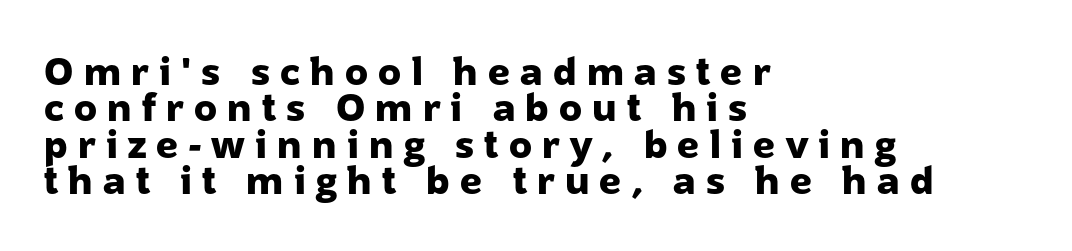
Q: Is the text bold? A: Yes.
Q: Is the text italic (slanted)? A: No, it is upright.
Q: Is the typeface a serif or a sans-serif typeface? A: Sans-serif.
Q: Is the text underlined? A: No.
Q: How is the paragraph aligned? A: Left-aligned.
Q: Is the spacing between letters normal or unusually wide? A: Unusually wide.
Q: Is the spacing between lines tight, normal or loose? A: Tight.
Q: Width (condensed, normal, or wide)? A: Normal.
Q: Stroke contrast? A: Low.
Q: x-height? A: Medium.
Q: Monospaced? A: No.
